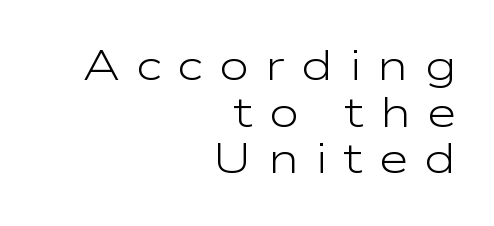
Note the varied advance widths — an 'i' is clearly narrower than an 'm'. Horizontal bands of white between lines are thin slivers. The strip under each line holds only bare page. The line texture is sparse and dotted thanks to wide tracking. No letter is thick-stroked: the sample isn't bold.
